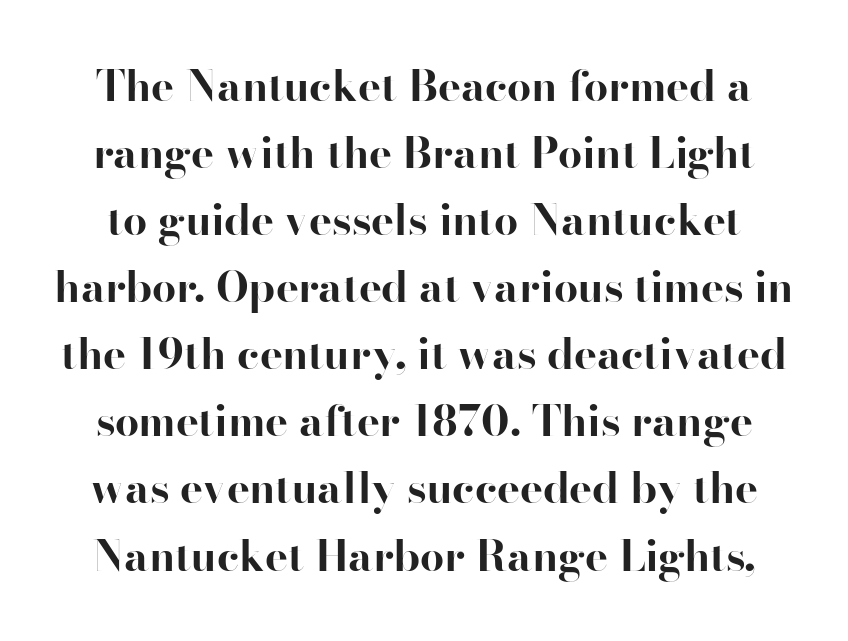
Q: Is the text bold? A: Yes.
Q: Is the text italic (slanted)? A: No, it is upright.
Q: Is the typeface a serif or a sans-serif typeface? A: Serif.
Q: Is the text underlined? A: No.
Q: Is the spacing between letters normal or unusually wide? A: Normal.
Q: Is the spacing between lines tight, normal or loose? A: Normal.
Q: Width (condensed, normal, or wide)? A: Normal.
Q: Stroke contrast? A: High.
Q: x-height? A: Small.
Q: Monospaced? A: No.
